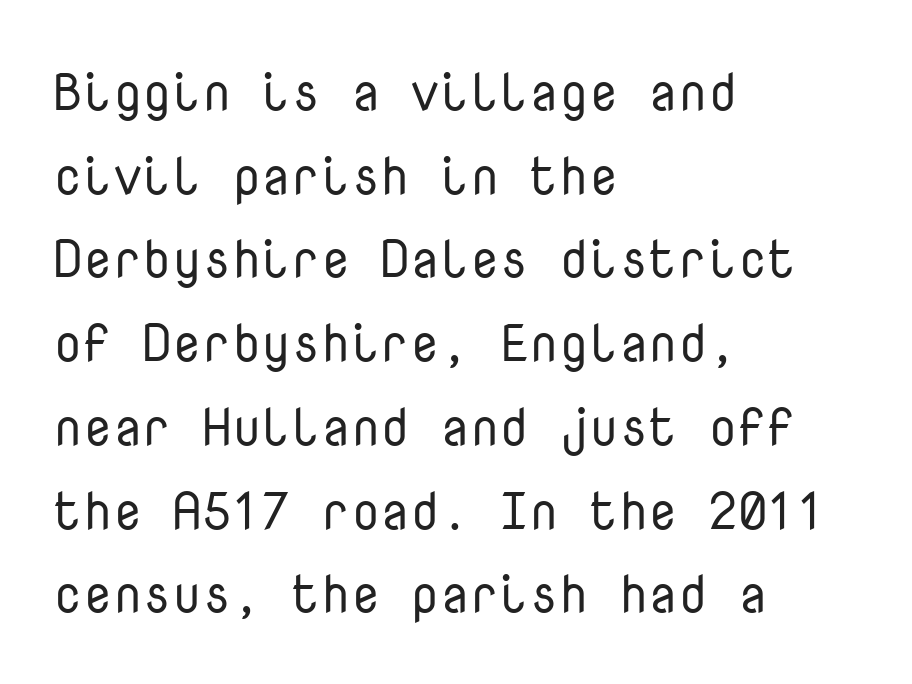
The image shows 53 px regular-weight sans-serif type, upright, monospaced; set left-aligned, normal line spacing (1.58x), normal letter spacing, not underlined; low stroke contrast and a medium x-height.
